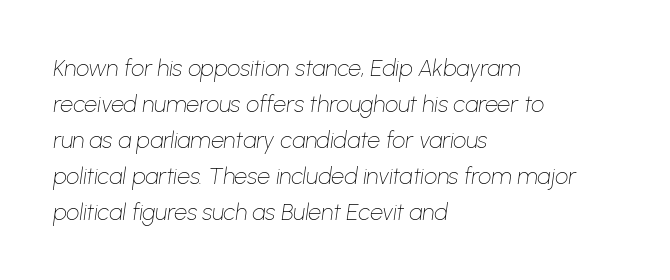
Q: Is the text bold? A: No.
Q: Is the text italic (slanted)? A: Yes, it leans right by about 8 degrees.
Q: Is the text underlined? A: No.
Q: How is the paragraph aligned? A: Left-aligned.
Q: Is the spacing between letters normal or unusually wide? A: Normal.
Q: Is the spacing between lines tight, normal or loose? A: Normal.
